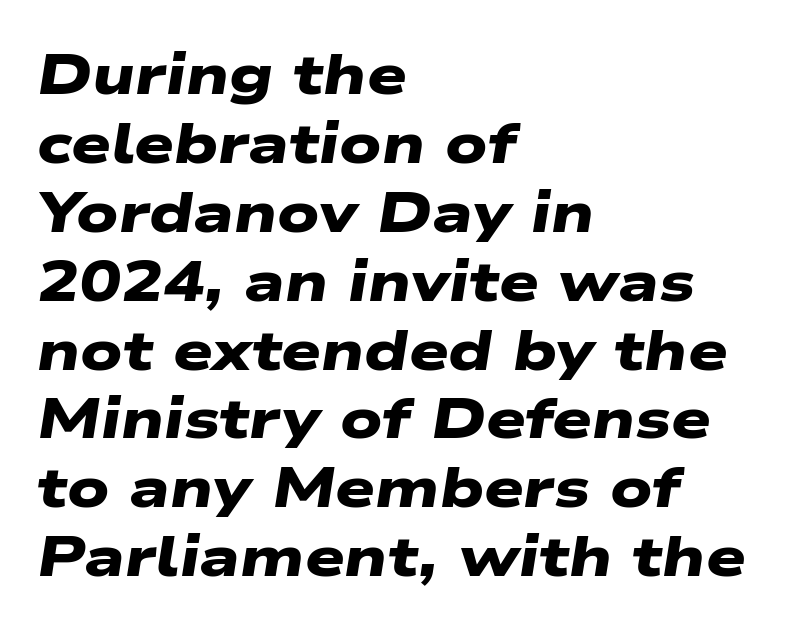
Q: Is the text bold? A: Yes.
Q: Is the typeface a serif or a sans-serif typeface? A: Sans-serif.
Q: Is the text underlined? A: No.
Q: How is the paragraph aligned? A: Left-aligned.
Q: Is the spacing between letters normal or unusually wide? A: Normal.
Q: Width (condensed, normal, or wide)? A: Wide.
Q: Stroke contrast? A: Low.
Q: x-height? A: Medium.
Q: Monospaced? A: No.
